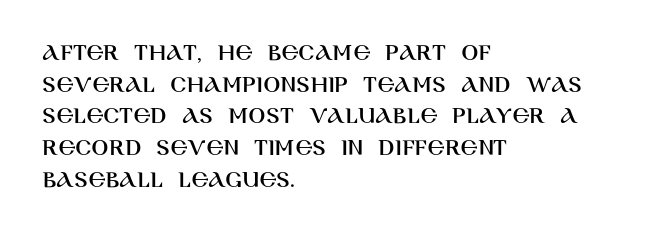
The image shows 25 px text type, upright; set left-aligned, normal line spacing (1.27x), normal letter spacing, not underlined.
